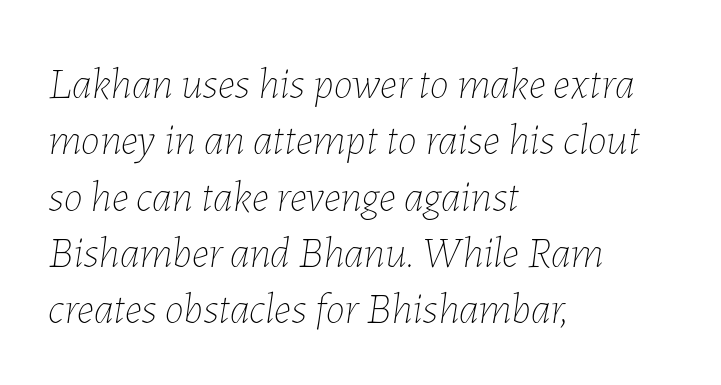
{"italic": "yes", "lean": "right", "slant_degrees": 7, "bold": "no", "weight": "thin", "width": "normal", "stroke_contrast": "low", "x_height": "medium", "monospaced": "no", "underline": "no", "align": "left", "line_spacing": "normal", "line_spacing_ratio": 1.31, "letter_spacing": "normal", "letter_spacing_em": 0.0, "glyph_px": 43}
